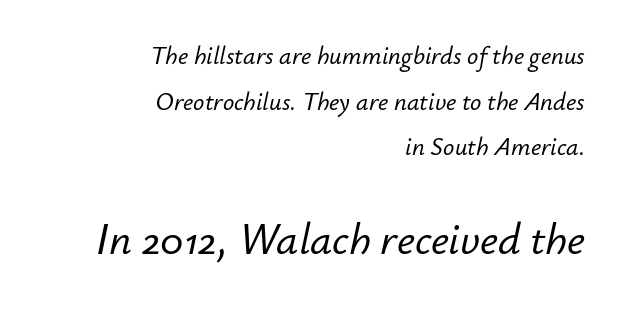
Q: Is the text italic (slanted)? A: Yes, it leans right by about 12 degrees.
Q: Is the text underlined? A: No.
Q: How is the paragraph aligned? A: Right-aligned.
Q: Is the spacing between letters normal or unusually wide? A: Normal.
Q: Which block of text is set in a larger size, the first (top) or the second (bottom)? A: The second (bottom) one.
Q: Width (condensed, normal, or wide)? A: Normal.
Q: Stroke contrast? A: Low.
Q: x-height? A: Small.
Q: Monospaced? A: No.
